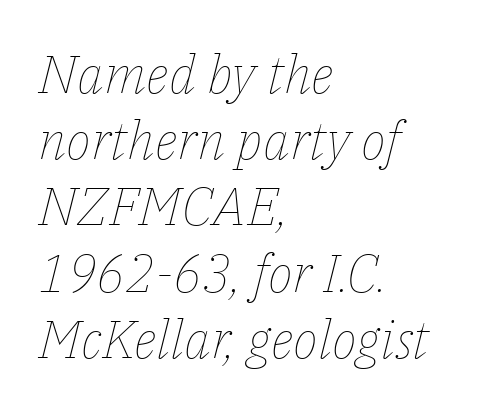
{"italic": "yes", "lean": "right", "slant_degrees": 14, "bold": "no", "weight": "thin", "width": "normal", "stroke_contrast": "low", "x_height": "medium", "monospaced": "no", "underline": "no", "align": "left", "line_spacing": "normal", "line_spacing_ratio": 1.25, "letter_spacing": "normal", "letter_spacing_em": 0.0, "glyph_px": 53}
